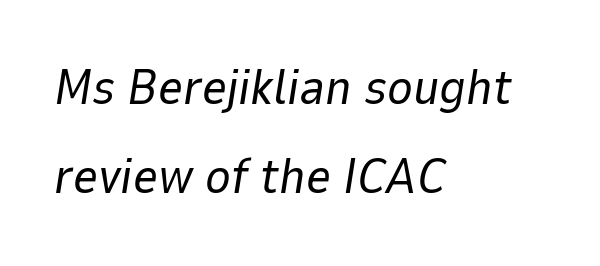
{"italic": "yes", "lean": "right", "slant_degrees": 9, "bold": "no", "weight": "regular", "width": "normal", "stroke_contrast": "low", "x_height": "medium", "monospaced": "no", "underline": "no", "align": "left", "line_spacing_ratio": 1.82, "letter_spacing": "normal", "letter_spacing_em": 0.0, "glyph_px": 49}
